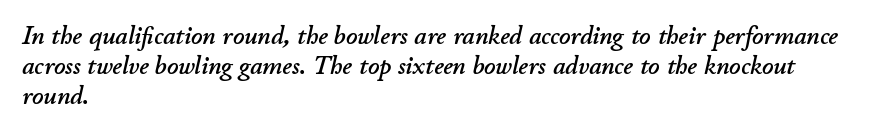
When letters slant like this, we call the style italic. Any mark beneath the type? The region is blank. The horizontal fit of the characters is conventional and even. This rendering uses left alignment, leaving the right contour irregular.
